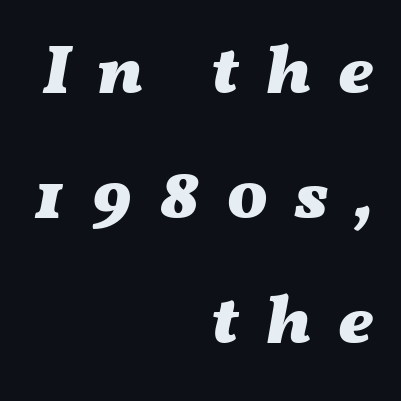
{"italic": "yes", "lean": "right", "slant_degrees": 11, "bold": "yes", "weight": "heavy", "width": "wide", "stroke_contrast": "medium", "x_height": "medium", "monospaced": "no", "underline": "no", "align": "right", "line_spacing_ratio": 1.81, "letter_spacing": "wide", "letter_spacing_em": 0.39, "glyph_px": 69}
